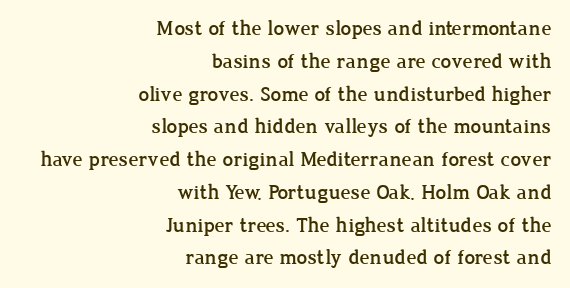
{"italic": "no", "underline": "no", "align": "right", "line_spacing": "normal", "line_spacing_ratio": 1.56, "letter_spacing": "normal", "letter_spacing_em": 0.0, "glyph_px": 21}
